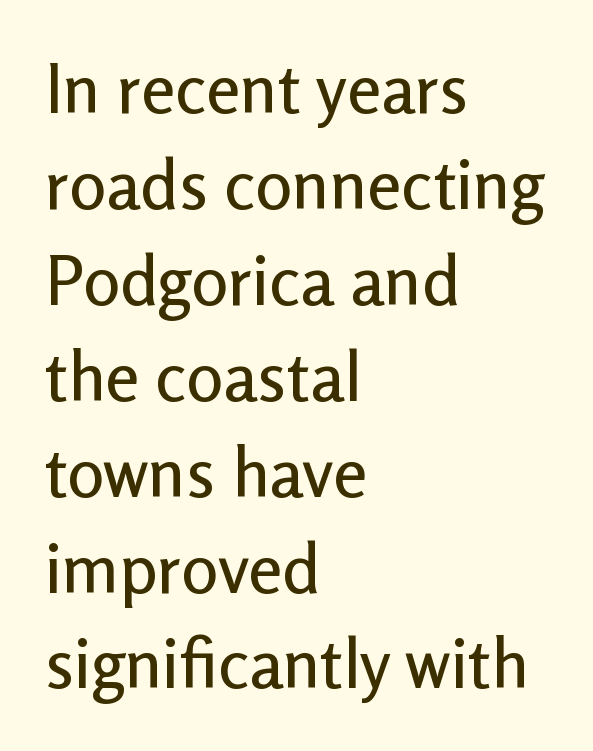
Q: Is the text italic (slanted)? A: No, it is upright.
Q: Is the typeface a serif or a sans-serif typeface? A: Sans-serif.
Q: Is the text underlined? A: No.
Q: How is the paragraph aligned? A: Left-aligned.
Q: Is the spacing between letters normal or unusually wide? A: Normal.
Q: Is the spacing between lines tight, normal or loose? A: Normal.
Q: Width (condensed, normal, or wide)? A: Normal.
Q: Stroke contrast? A: Low.
Q: x-height? A: Medium.
Q: Monospaced? A: No.
